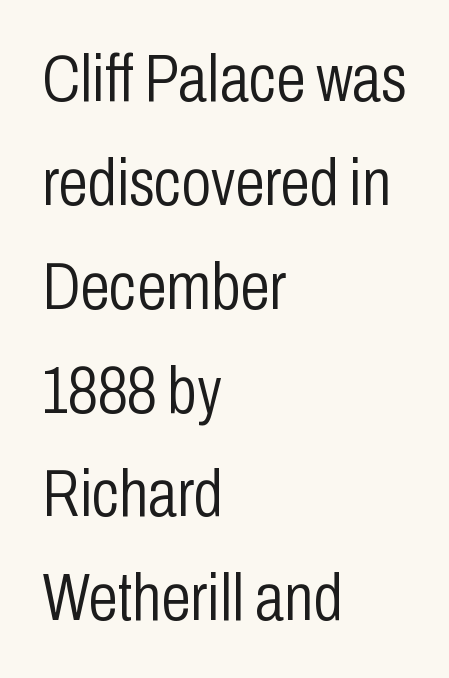
Horizontal alignment here is leftward, the default for most running prose. The passage shown is not underscored anywhere. Does the lettering tilt? It doesn't — this is upright. Proportional: the letters do not fall into vertical columns.
